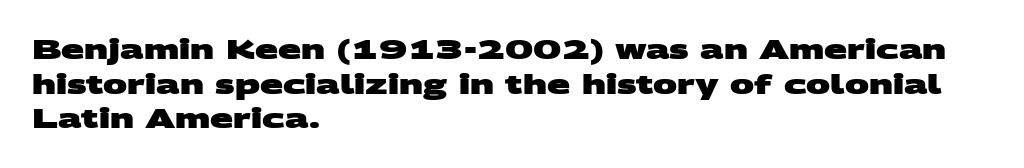
The image shows 27 px bold type; set left-aligned, normal line spacing (1.28x), normal letter spacing, not underlined.
